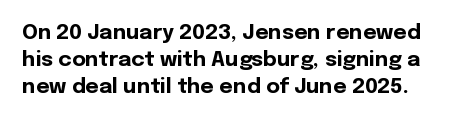
This sample uses plain, unmodified letter spacing. Nope, not italic — everything's standing straight. Typographic density is high because the face is bold. One glance says typical: line gaps are just what's usual. The foot of each line stays bare and open.
